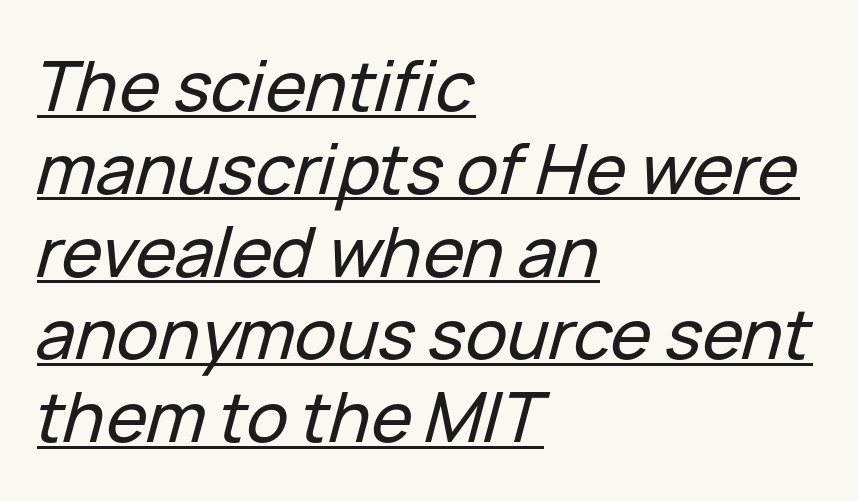
Line beginnings align vertically; line endings do not. Decoration check: the copy is underlined. The passage shown is typed in a proportional face where columns would drift. In terms of letterspacing, this is plain default setting. An italicized treatment has been applied to the whole sample.
